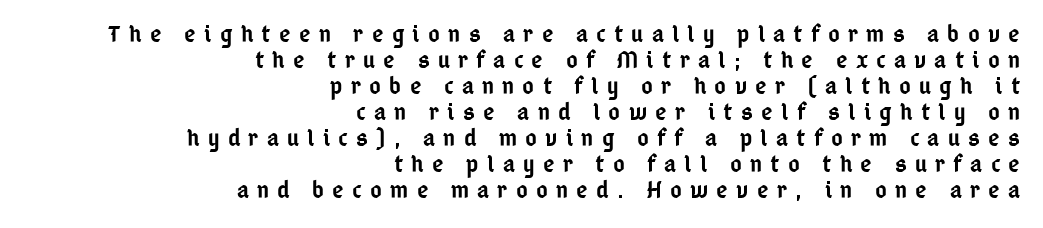
The image shows 25 px text type, upright; set right-aligned, tight line spacing (1.04x), unusually wide letter spacing (+0.33 em), not underlined.
